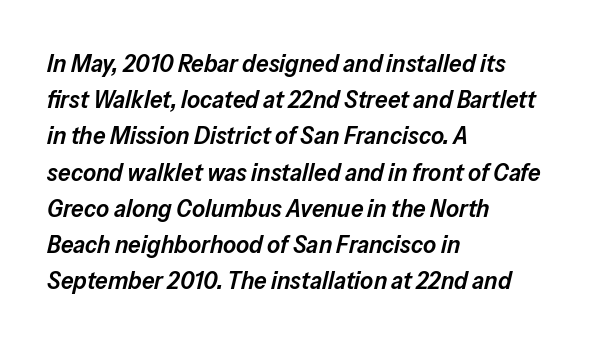
The block of text has a typical density, with ordinary space between rows. How are the letters spaced? Ordinarily, with no added tracking. Stroke thickness is moderately raised; the sample reads as semibold. The whole block is typeset with a tilt. Beneath every word, the page is bare. Left-aligned paragraph, ragged on the right.
